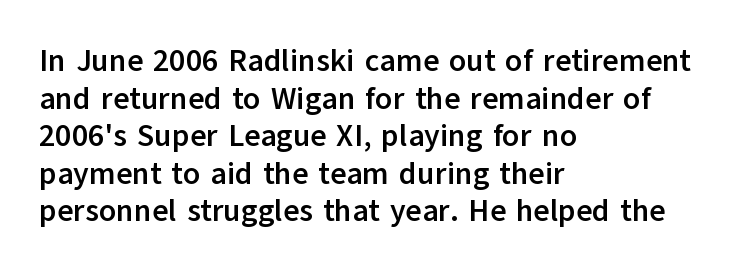
The image shows 31 px semibold sans-serif type, upright; set left-aligned, line spacing 1.21x, normal letter spacing, not underlined; low stroke contrast and a medium x-height.
